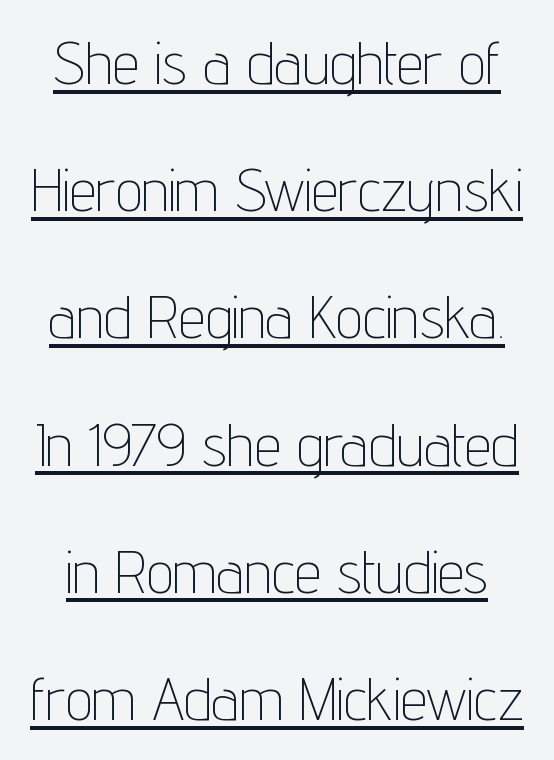
Q: Is the text bold? A: No.
Q: Is the text italic (slanted)? A: No, it is upright.
Q: Is the typeface a serif or a sans-serif typeface? A: Sans-serif.
Q: Is the text underlined? A: Yes.
Q: Is the spacing between letters normal or unusually wide? A: Normal.
Q: Is the spacing between lines tight, normal or loose? A: Loose.
Q: Width (condensed, normal, or wide)? A: Condensed.
Q: Stroke contrast? A: Low.
Q: x-height? A: Medium.
Q: Monospaced? A: No.
